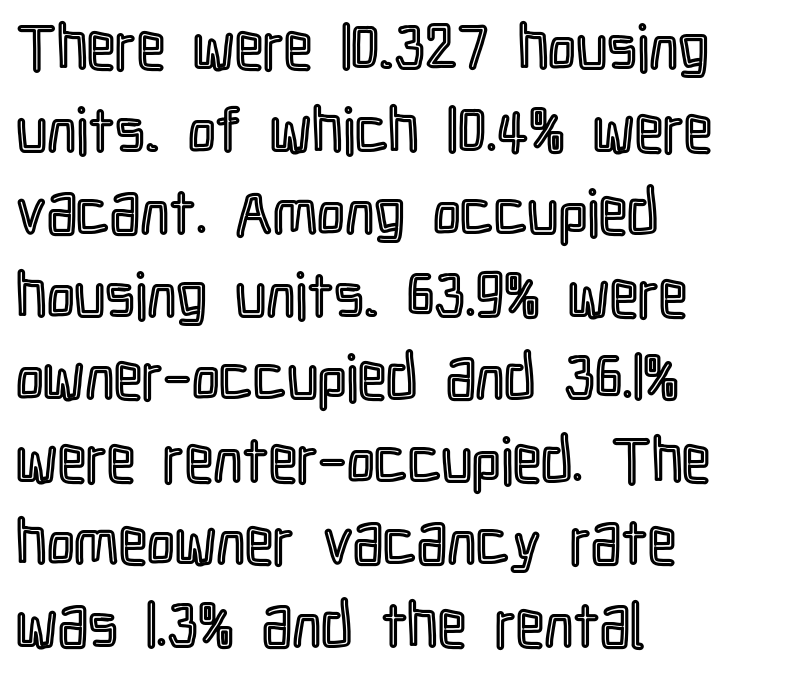
Q: Is the text italic (slanted)? A: No, it is upright.
Q: Is the text underlined? A: No.
Q: How is the paragraph aligned? A: Left-aligned.
Q: Is the spacing between letters normal or unusually wide? A: Normal.
Q: Is the spacing between lines tight, normal or loose? A: Normal.
Q: Width (condensed, normal, or wide)? A: Condensed.
Q: x-height? A: Medium.
Q: Monospaced? A: No.
